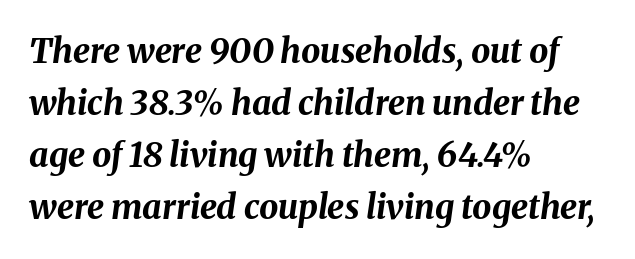
{"italic": "yes", "lean": "right", "slant_degrees": 8, "bold": "yes", "weight": "bold", "width": "normal", "stroke_contrast": "medium", "x_height": "medium", "monospaced": "no", "underline": "no", "align": "left", "line_spacing": "normal", "line_spacing_ratio": 1.53, "letter_spacing": "normal", "letter_spacing_em": 0.0, "glyph_px": 34}
